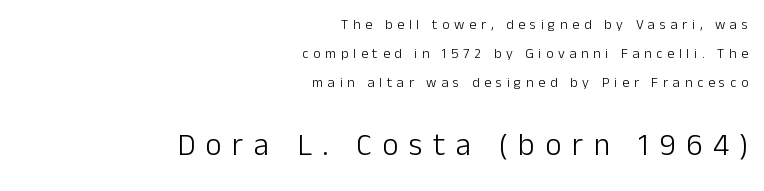
The image shows 31 px light sans-serif type, upright; set right-aligned, loose line spacing (2.06x), unusually wide letter spacing (+0.34 em), not underlined; the second (bottom) block is 2.21x larger; low stroke contrast and a medium x-height.
